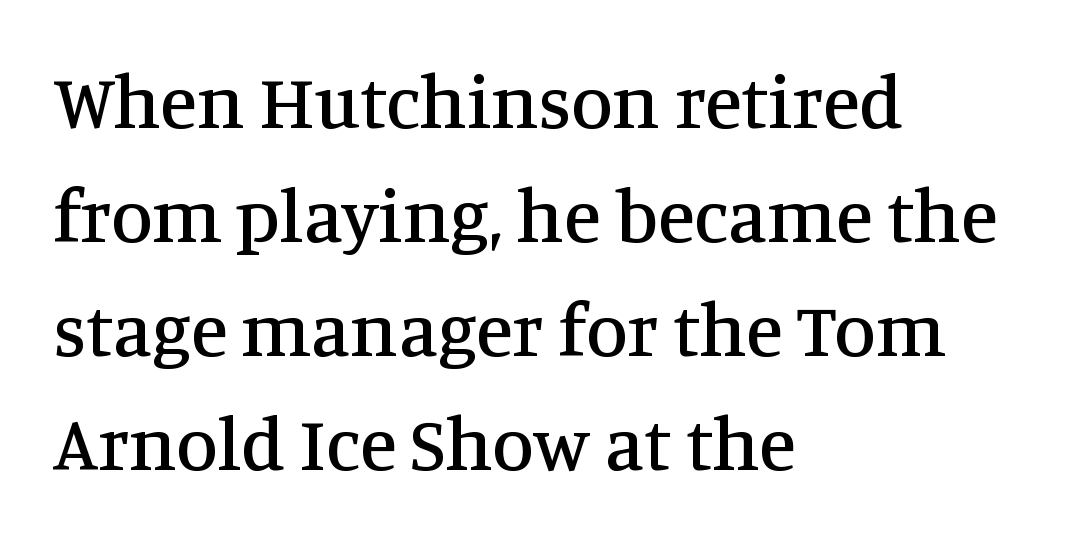
The passage shown is typed in a proportional face where columns would drift. Rendered with straight, roman letterforms. Leftover space on each line is placed entirely after the last word. There is no visible air inserted between adjacent glyphs. The designer went with a serif here, giving each stem small feet. Regarding leading, the lines here are spaced in the standard way.
